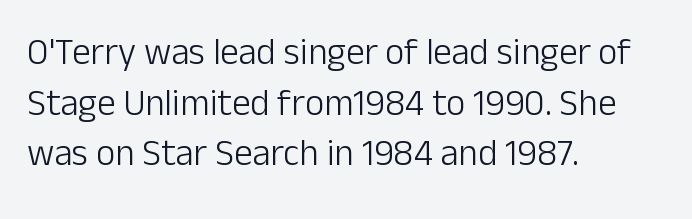
{"serif": "no", "italic": "no", "bold": "no", "weight": "light", "width": "normal", "stroke_contrast": "low", "x_height": "medium", "monospaced": "no", "underline": "no", "align": "left", "line_spacing": "normal", "line_spacing_ratio": 1.37, "letter_spacing": "normal", "letter_spacing_em": 0.0, "glyph_px": 37}
